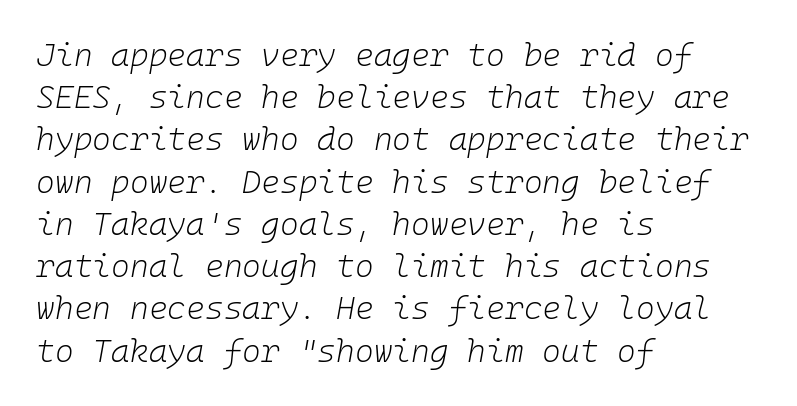
The strip under each line holds only bare page. The rendering uses typewriter-style spacing with identical character cells. Reading down the column, the eye jumps a familiar distance to each next line. The face looks like a standard text weight, possibly lighter. Looking at the ascenders, they clearly lean. No extra tracking has been applied to these lines.
